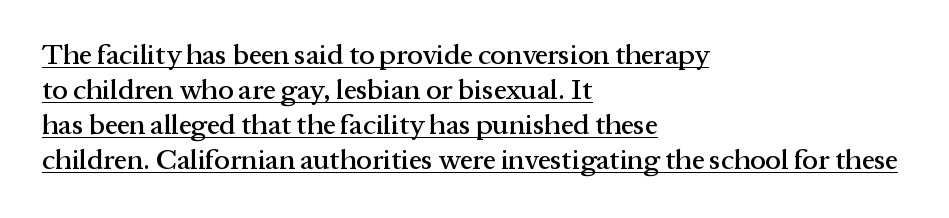
The image shows 28 px serif type, upright; set left-aligned, normal line spacing (1.25x), normal letter spacing, underlined; medium stroke contrast and a medium x-height.
